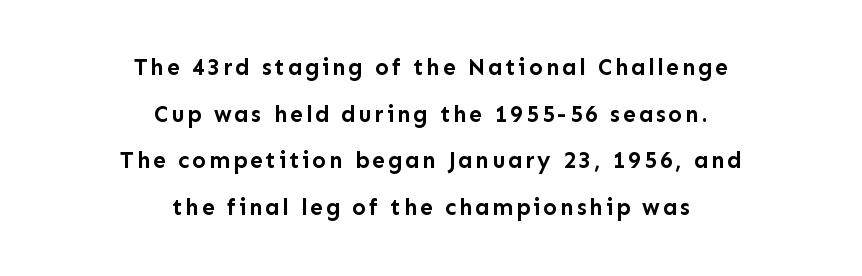
{"italic": "no", "bold": "yes", "underline": "no", "align": "center", "line_spacing": "loose", "line_spacing_ratio": 2.03, "glyph_px": 23}
